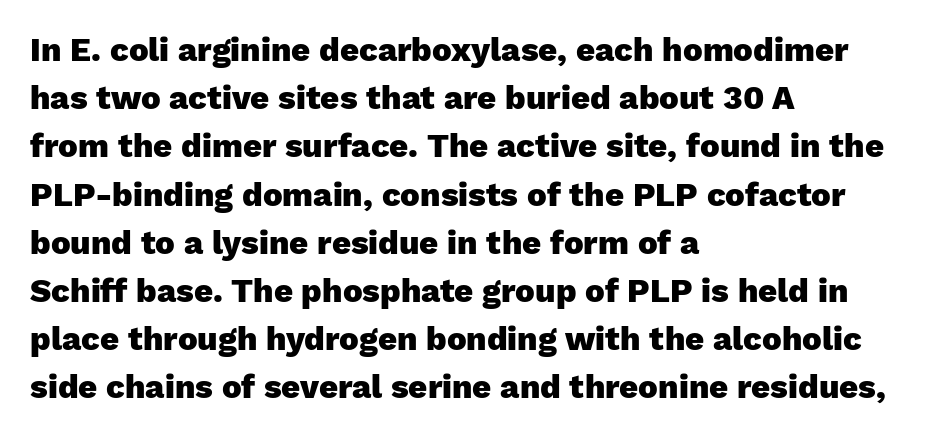
Q: Is the text bold? A: Yes.
Q: Is the text italic (slanted)? A: No, it is upright.
Q: Is the typeface a serif or a sans-serif typeface? A: Sans-serif.
Q: Is the text underlined? A: No.
Q: How is the paragraph aligned? A: Left-aligned.
Q: Is the spacing between letters normal or unusually wide? A: Normal.
Q: Is the spacing between lines tight, normal or loose? A: Normal.
Q: Width (condensed, normal, or wide)? A: Normal.
Q: Stroke contrast? A: Low.
Q: x-height? A: Medium.
Q: Monospaced? A: No.
